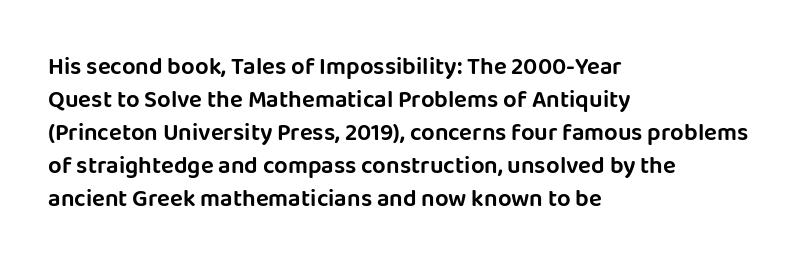
{"italic": "no", "underline": "no", "align": "left", "line_spacing": "normal", "line_spacing_ratio": 1.37, "letter_spacing": "normal", "letter_spacing_em": 0.0, "glyph_px": 24}
